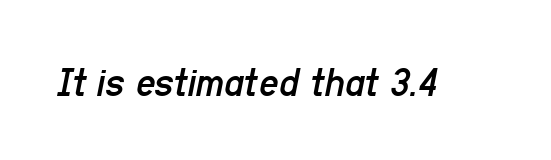
The image shows 43 px regular-weight, condensed type, italic (leaning right); set normal letter spacing, not underlined; low stroke contrast and a medium x-height.
